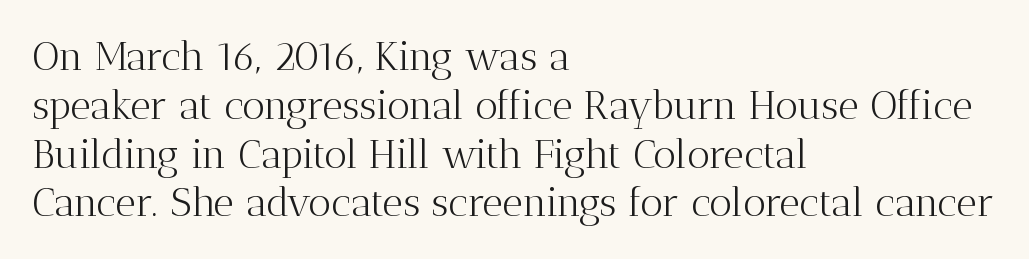
{"serif": "yes", "italic": "no", "bold": "no", "weight": "light", "width": "normal", "stroke_contrast": "medium", "x_height": "medium", "monospaced": "no", "underline": "no", "align": "left", "line_spacing_ratio": 1.22, "letter_spacing": "normal", "letter_spacing_em": 0.0, "glyph_px": 40}
